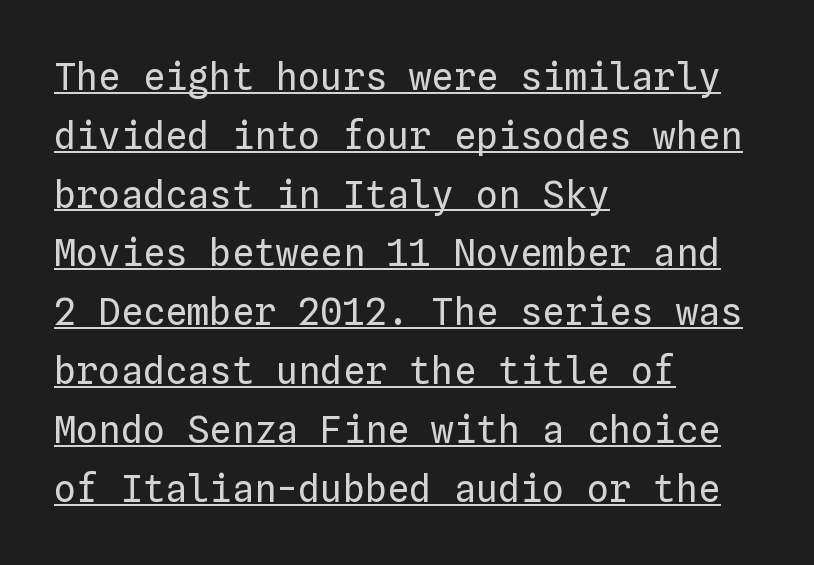
The image shows 37 px regular-weight type, upright, monospaced; set left-aligned, normal line spacing (1.59x), normal letter spacing, underlined; low stroke contrast and a medium x-height.
